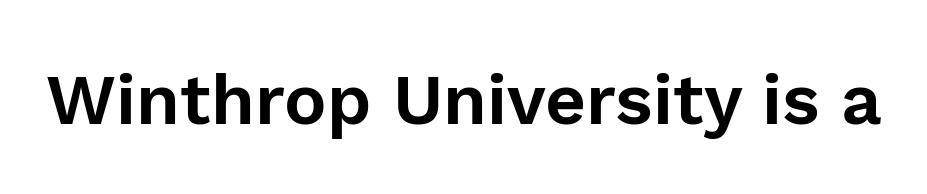
Q: Is the text italic (slanted)? A: No, it is upright.
Q: Is the typeface a serif or a sans-serif typeface? A: Sans-serif.
Q: Is the text underlined? A: No.
Q: Is the spacing between letters normal or unusually wide? A: Normal.
Q: Width (condensed, normal, or wide)? A: Normal.
Q: x-height? A: Medium.
Q: Monospaced? A: No.
